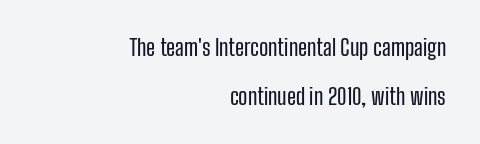
Q: Is the text italic (slanted)? A: No, it is upright.
Q: Is the text underlined? A: No.
Q: How is the paragraph aligned? A: Right-aligned.
Q: Is the spacing between letters normal or unusually wide? A: Normal.
Q: Is the spacing between lines tight, normal or loose? A: Loose.
